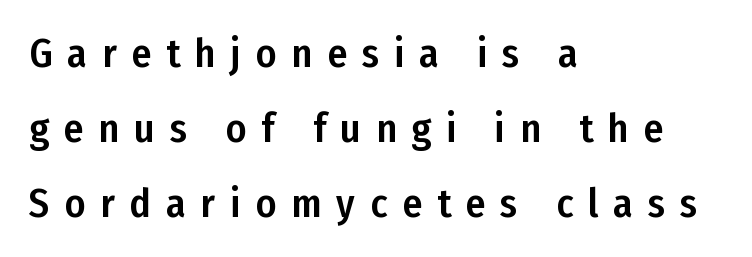
Q: Is the text italic (slanted)? A: No, it is upright.
Q: Is the typeface a serif or a sans-serif typeface? A: Sans-serif.
Q: Is the text underlined? A: No.
Q: How is the paragraph aligned? A: Left-aligned.
Q: Is the spacing between letters normal or unusually wide? A: Unusually wide.
Q: Width (condensed, normal, or wide)? A: Condensed.
Q: Stroke contrast? A: Low.
Q: x-height? A: Medium.
Q: Monospaced? A: No.
